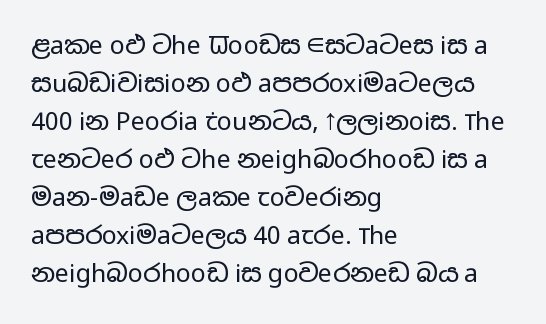
The font's upright variant was chosen for this text. The specimen omits any rule beneath the text block's lines. All the whitespace from short lines collects on the right. Tracking here is standard; glyphs follow each other at the usual distance.
